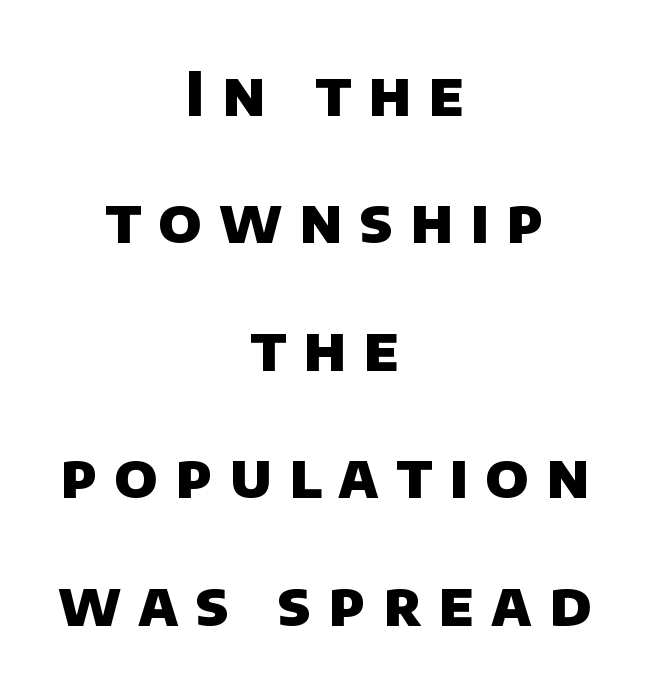
The image shows 61 px heavy sans-serif type; set centered, loose line spacing (2.09x), unusually wide letter spacing (+0.28 em), not underlined; low stroke contrast and a large x-height.
